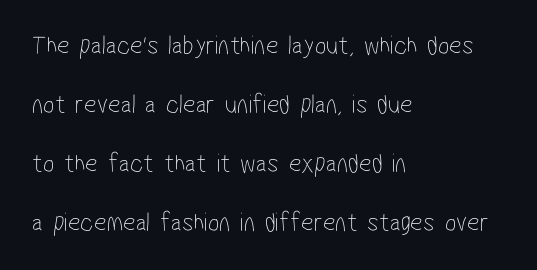
{"bold": "no", "underline": "no", "align": "left", "line_spacing": "loose", "line_spacing_ratio": 2.19, "letter_spacing": "normal", "letter_spacing_em": 0.0, "glyph_px": 27}
